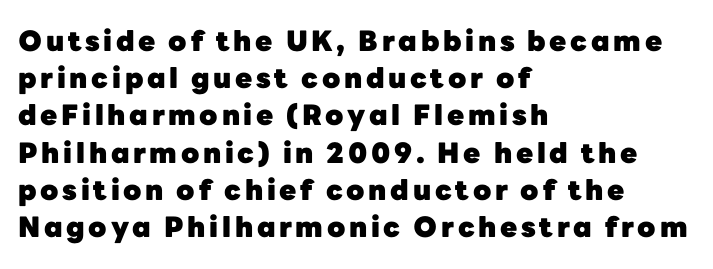
Grotesque or geometric, the face here clearly has no serifs. Which margin do the lines hug? The left one — the right edge is uneven. Spacing verdict: proportional, widths tailored to each character. The designer left line spacing at the default.
